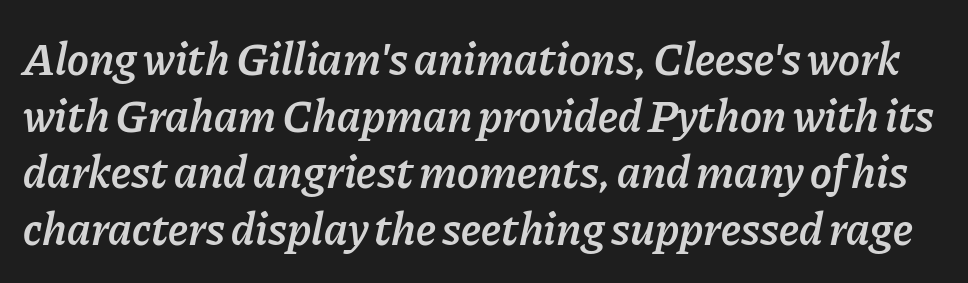
Q: Is the text bold? A: Semi-bold.
Q: Is the text italic (slanted)? A: Yes, it leans right by about 11 degrees.
Q: Is the text underlined? A: No.
Q: Is the spacing between letters normal or unusually wide? A: Normal.
Q: Width (condensed, normal, or wide)? A: Normal.
Q: Stroke contrast? A: Low.
Q: x-height? A: Medium.
Q: Monospaced? A: No.
